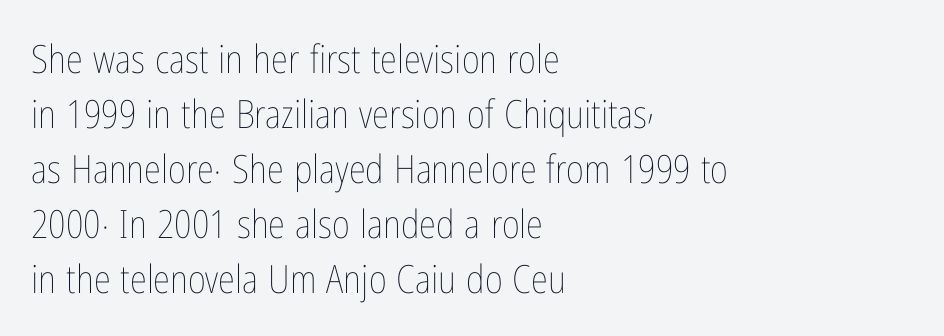
{"italic": "no", "bold": "no", "weight": "thin", "width": "condensed", "stroke_contrast": "low", "x_height": "medium", "monospaced": "no", "underline": "no", "align": "left", "line_spacing": "normal", "line_spacing_ratio": 1.41, "letter_spacing": "normal", "letter_spacing_em": 0.0, "glyph_px": 39}
